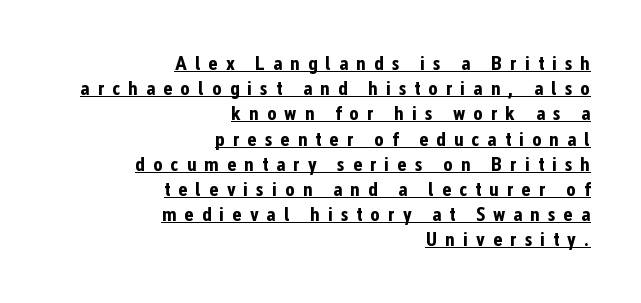
A roman cut, with each character standing at attention. In terms of weight, the rendering is a true, heavy bold. Teacher's note: observe the even right margin — that is flush-right alignment. Check the space under the baseline: a stroke is drawn there. Successive baselines arrive at the customary interval.
